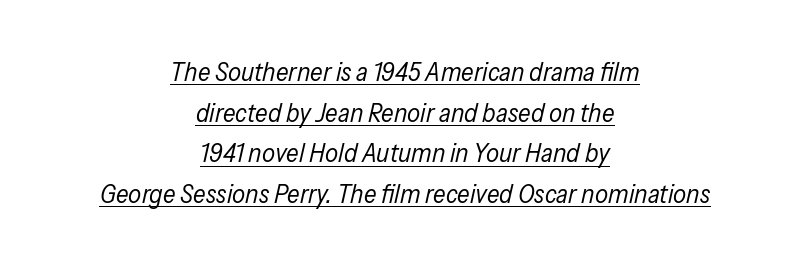
Q: Is the text bold? A: No.
Q: Is the text italic (slanted)? A: Yes, it leans right by about 13 degrees.
Q: Is the text underlined? A: Yes.
Q: How is the paragraph aligned? A: Centered.
Q: Is the spacing between letters normal or unusually wide? A: Normal.
Q: Is the spacing between lines tight, normal or loose? A: Normal.
